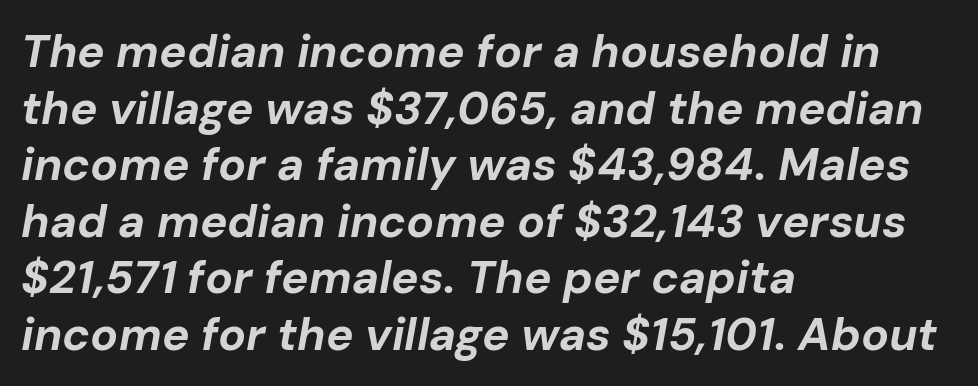
Proportional: the letters do not fall into vertical columns. These lines stack with their left ends in a neat column. The glyphs are unaccompanied by any horizontal stroke below them. There is no visible air inserted between adjacent glyphs. The passage shown leans; its letterforms are oblique. The face used here has the dense, thick strokes of a bold.
